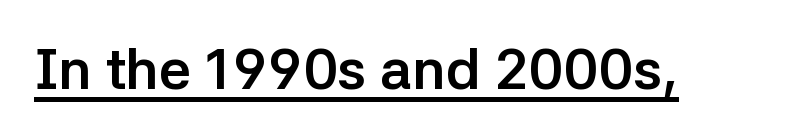
Its strokes are broad and dark, the hallmark of bold type. Students, note that the glyphs here touch the page at normal intervals. Underlined type. Stroke terminals: plain, sans-serif. A typesetter would mark this as roman, not italic. Character widths vary here, with narrow letters taking less room than wide ones.
